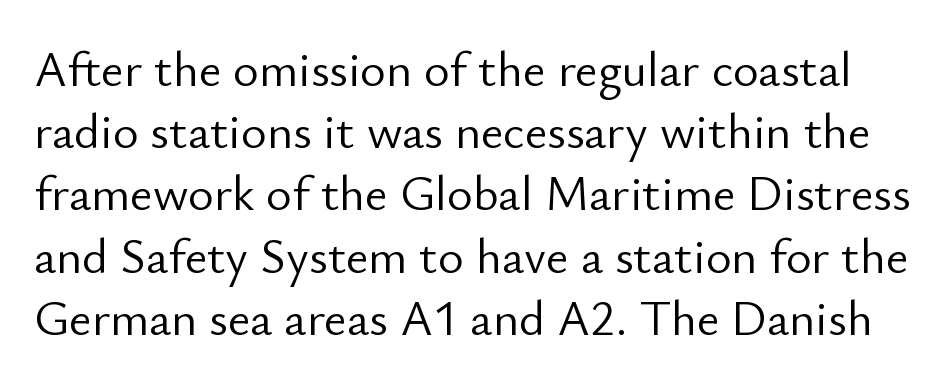
In terms of letterspacing, this is plain default setting. Do the characters align in a grid? No, the font is proportional. This rendering employs a face without finishing strokes, i.e., a sans-serif. Stems here are at most as thick as an everyday book face. Ordinary non-slanted type is in use. Bare-footed words on every line.
